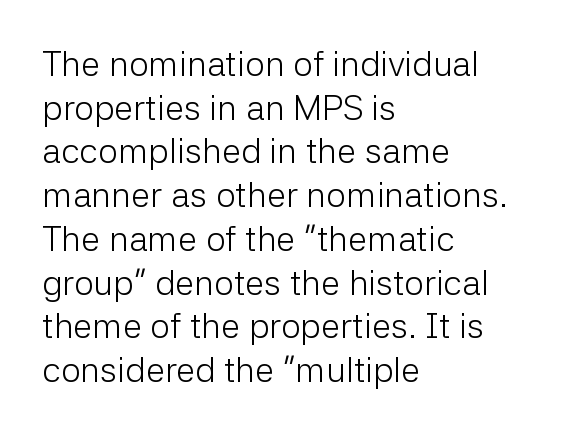
The image shows 35 px light sans-serif type, upright; set left-aligned, normal line spacing (1.25x), normal letter spacing, not underlined; low stroke contrast and a medium x-height.
